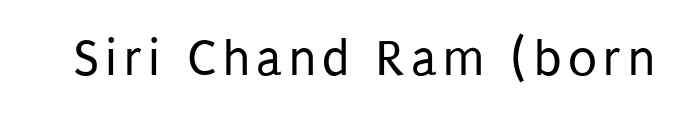
Varying glyph widths throughout — classic text-font behaviour. Serif or sans? Sans — the stroke terminals are bare. The string is rendered with underlining switched off. Vertical stems look standard width or narrower in stroke. The lettering holds an erect, upright posture throughout.
